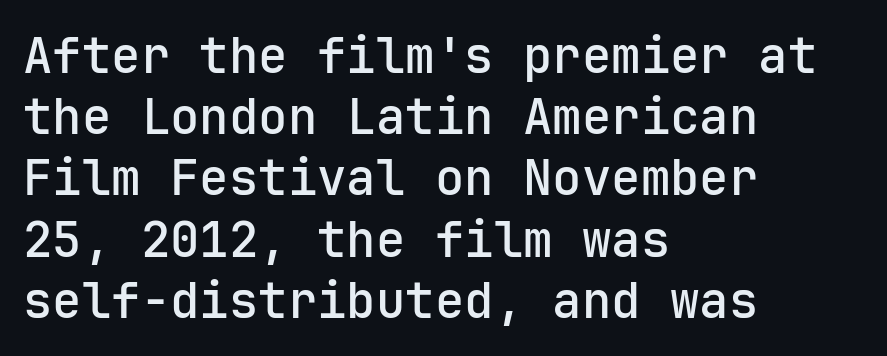
The image shows 49 px sans-serif type, upright, monospaced; set left-aligned, normal line spacing (1.25x), normal letter spacing, not underlined; low stroke contrast and a medium x-height.
